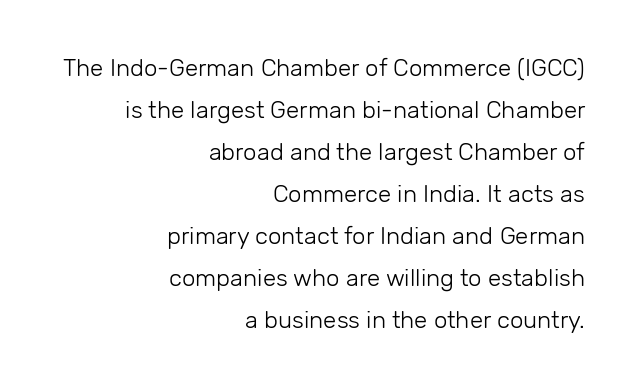
No extra ink here — the face is not bold. Descenders are the only things crossing below the line. Nothing unusual about the tracking: characters are spaced as the font intends. Is there any slant? The stems are plumb. The paragraph shown leans on its right margin.
